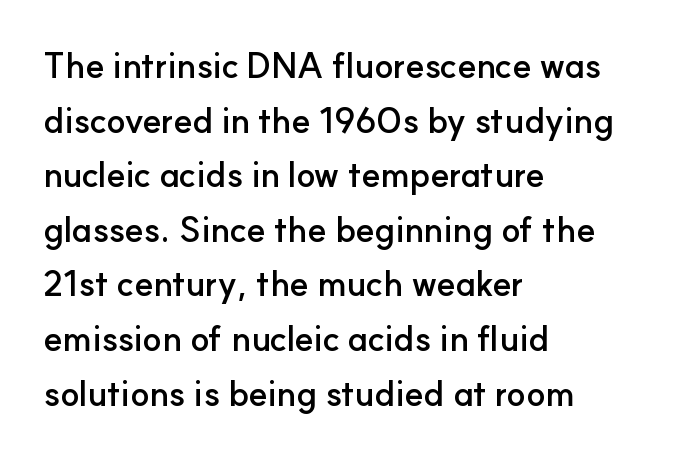
Q: Is the text bold? A: Yes.
Q: Is the text italic (slanted)? A: No, it is upright.
Q: Is the typeface a serif or a sans-serif typeface? A: Sans-serif.
Q: Is the text underlined? A: No.
Q: How is the paragraph aligned? A: Left-aligned.
Q: Is the spacing between letters normal or unusually wide? A: Normal.
Q: Is the spacing between lines tight, normal or loose? A: Normal.
Q: Width (condensed, normal, or wide)? A: Normal.
Q: Stroke contrast? A: Low.
Q: x-height? A: Small.
Q: Monospaced? A: No.
